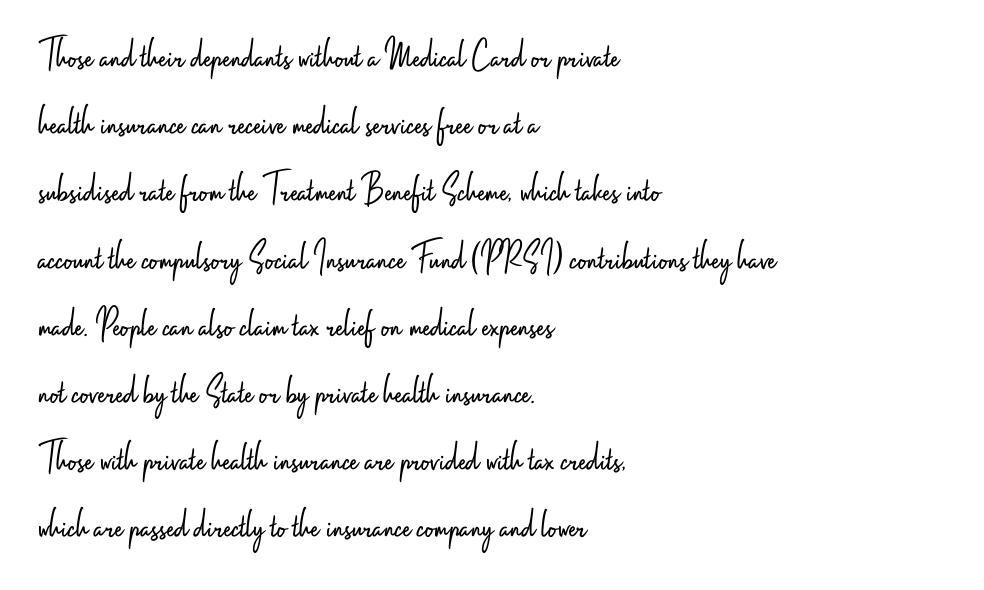
Q: Is the text bold? A: No.
Q: Is the text italic (slanted)? A: Yes.
Q: Is the typeface a serif or a sans-serif typeface? A: Sans-serif.
Q: Is the text underlined? A: No.
Q: How is the paragraph aligned? A: Left-aligned.
Q: Is the spacing between letters normal or unusually wide? A: Normal.
Q: Is the spacing between lines tight, normal or loose? A: Normal.
Q: Width (condensed, normal, or wide)? A: Condensed.
Q: Stroke contrast? A: Low.
Q: x-height? A: Small.
Q: Monospaced? A: No.
